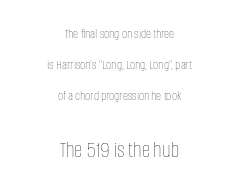
Any mark beneath the type? The region is blank. A centered setting, common on invitations and titles, is used for this passage. Spacing between characters is what you'd get straight out of the box. Nope, not italic — everything's standing straight. The face used here appears at its bigger size in the lower chunk.
